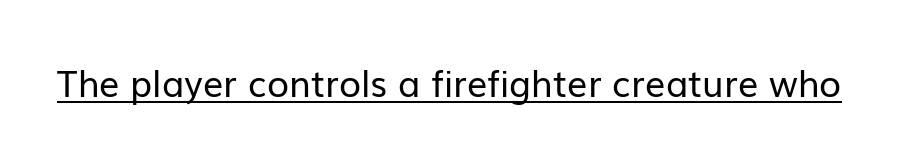
{"serif": "no", "italic": "no", "bold": "no", "weight": "regular", "width": "normal", "stroke_contrast": "low", "x_height": "medium", "monospaced": "no", "underline": "yes", "letter_spacing": "normal", "letter_spacing_em": 0.0, "glyph_px": 36}
